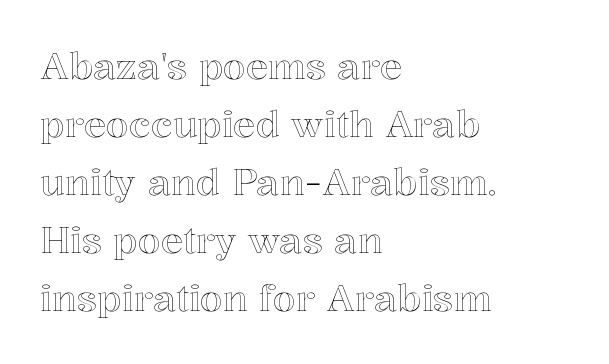
Note the varied advance widths — an 'i' is clearly narrower than an 'm'. This sample uses an upright cut, with every glyph sitting square on the baseline. Each row of text sits above clean, open space. One-word summary of the alignment: left.
